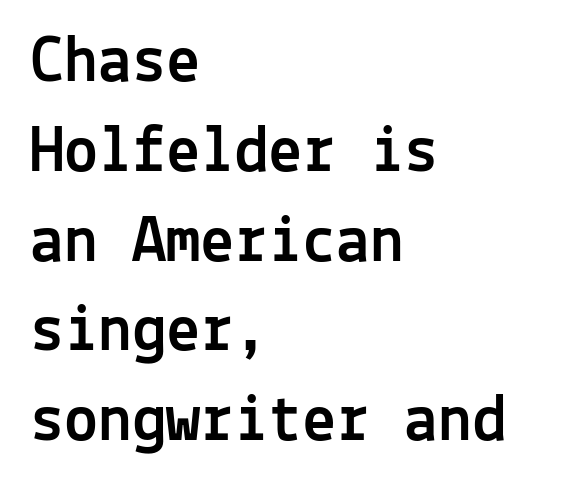
Looks like terminal output: every glyph gets an equal slot. Only glyphs here, with clear space below each row. This sample uses plain, unmodified letter spacing. Rendered with straight, roman letterforms. Every row of glyphs begins at an identical x-position on the left. A normal amount of white space separates one row of letters from the next.
